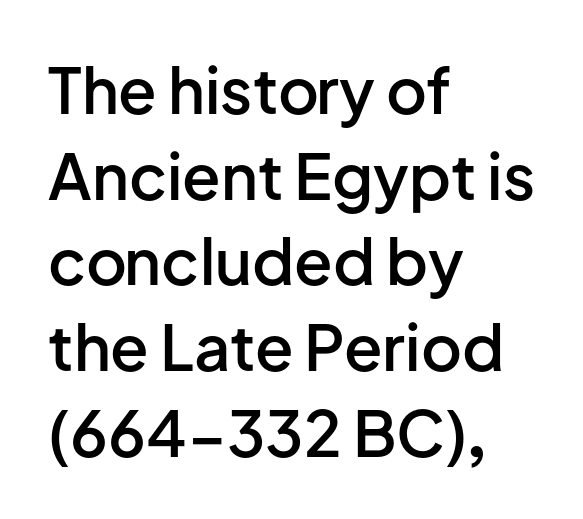
The face used here is proportionally spaced, like ordinary book or web type. The passage shown is not underscored anywhere. I'd describe the lettering as semibold — firm but not a full bold. Alignment: flush left. You can tell from the bare stems that sans-serif type was used.
